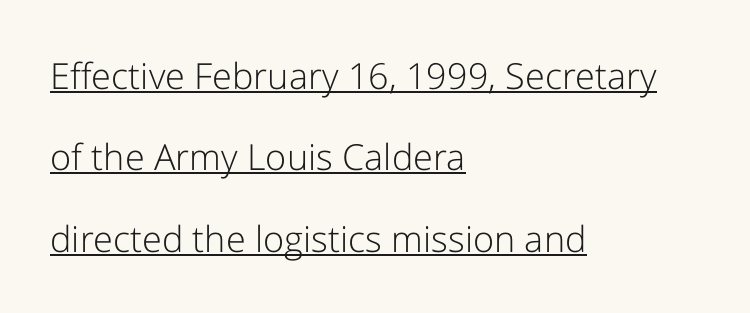
{"serif": "no", "italic": "no", "bold": "no", "weight": "light", "width": "normal", "stroke_contrast": "low", "x_height": "medium", "monospaced": "no", "underline": "yes", "align": "left", "line_spacing": "loose", "line_spacing_ratio": 2.26, "letter_spacing": "normal", "letter_spacing_em": 0.0, "glyph_px": 36}
